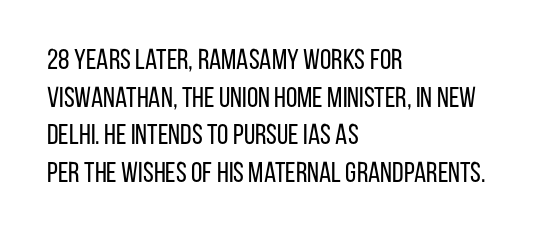
The image shows 29 px regular-weight, condensed sans-serif type, upright; set left-aligned, normal line spacing (1.3x), normal letter spacing, not underlined; low stroke contrast and a large x-height.
